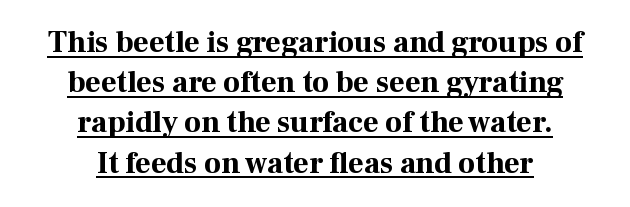
The image shows 30 px bold serif type, upright; set centered, normal line spacing (1.34x), normal letter spacing, underlined; high stroke contrast and a medium x-height.
